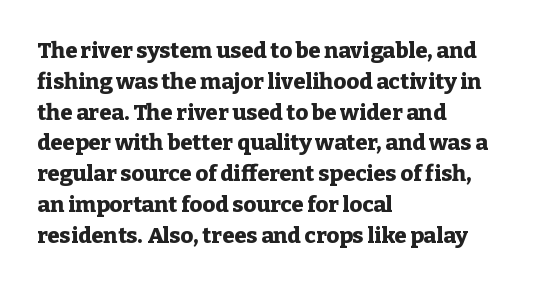
The image shows 22 px bold type, upright; set left-aligned, normal line spacing (1.4x), normal letter spacing, not underlined.
